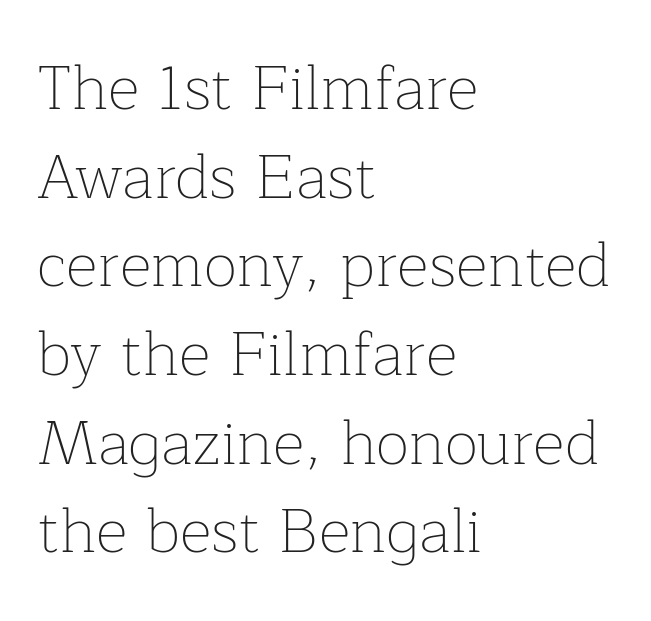
The image shows 62 px thin serif type, upright; set left-aligned, normal line spacing (1.43x), normal letter spacing, not underlined; low stroke contrast and a medium x-height.
